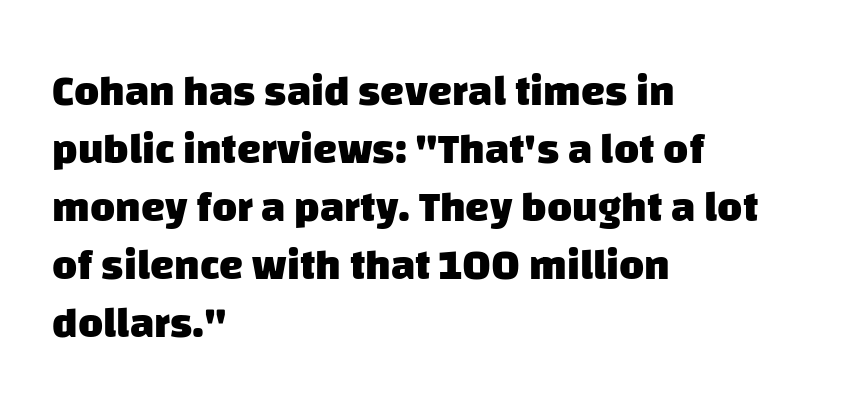
Q: Is the text bold? A: Yes.
Q: Is the typeface a serif or a sans-serif typeface? A: Sans-serif.
Q: Is the text underlined? A: No.
Q: How is the paragraph aligned? A: Left-aligned.
Q: Is the spacing between letters normal or unusually wide? A: Normal.
Q: Is the spacing between lines tight, normal or loose? A: Normal.
Q: Width (condensed, normal, or wide)? A: Normal.
Q: Stroke contrast? A: Low.
Q: x-height? A: Large.
Q: Monospaced? A: No.
